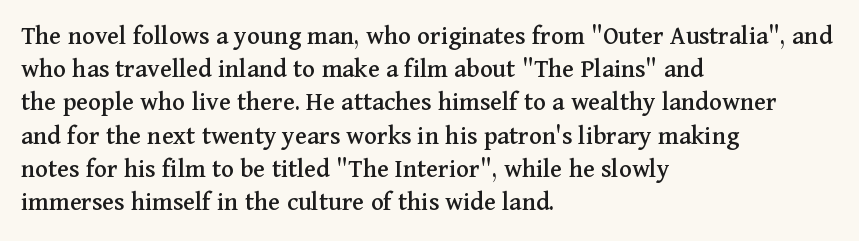
Every row of glyphs begins at an identical x-position on the left. These lines were composed using upright roman letters. Standard letterfit; no display-style spreading of the glyphs. The glyphs are unaccompanied by any horizontal stroke below them.
